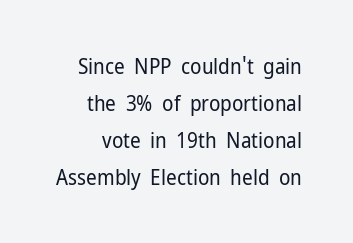
Any mark beneath the type? The region is blank. Nothing unusual about the tracking: characters are spaced as the font intends. Stroke thickness stays within the range of a standard reading face or lighter. The lettering stays uniformly vertical, giving the passage a roman look.
